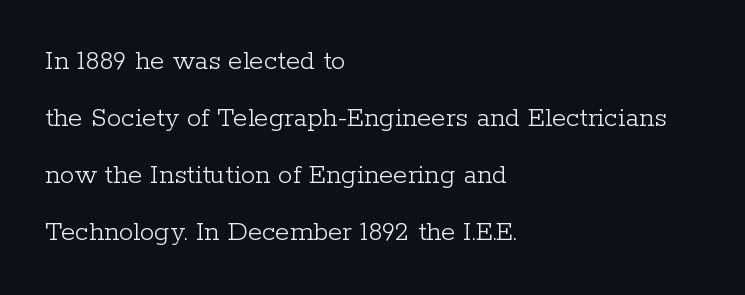
{"serif": "yes", "italic": "no", "bold": "no", "weight": "light", "width": "normal", "stroke_contrast": "low", "x_height": "medium", "monospaced": "no", "underline": "no", "align": "left", "line_spacing": "loose", "line_spacing_ratio": 1.96, "letter_spacing": "normal", "letter_spacing_em": 0.0, "glyph_px": 29}
